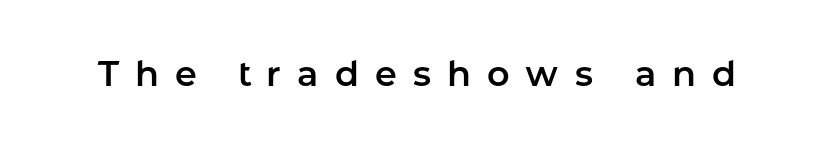
Q: Is the text italic (slanted)? A: No, it is upright.
Q: Is the typeface a serif or a sans-serif typeface? A: Sans-serif.
Q: Is the text underlined? A: No.
Q: Is the spacing between letters normal or unusually wide? A: Unusually wide.
Q: Width (condensed, normal, or wide)? A: Normal.
Q: Stroke contrast? A: Low.
Q: x-height? A: Medium.
Q: Monospaced? A: No.
